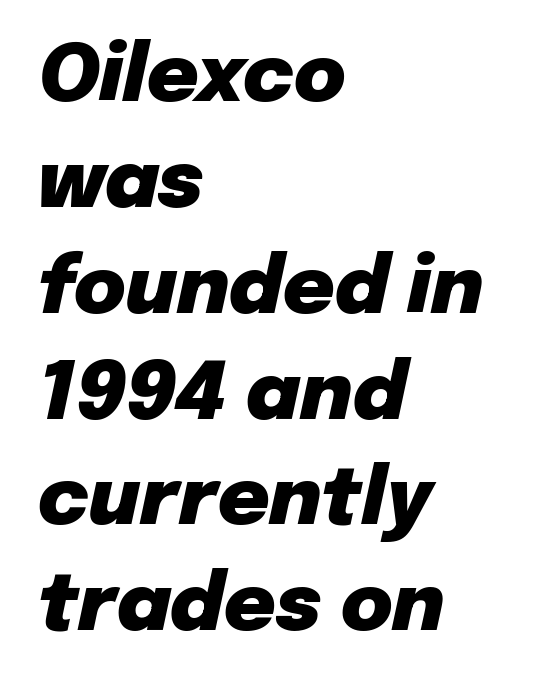
Q: Is the text bold? A: Yes.
Q: Is the text italic (slanted)? A: Yes, it leans right by about 12 degrees.
Q: Is the text underlined? A: No.
Q: How is the paragraph aligned? A: Left-aligned.
Q: Is the spacing between letters normal or unusually wide? A: Normal.
Q: Is the spacing between lines tight, normal or loose? A: Normal.
Q: Width (condensed, normal, or wide)? A: Normal.
Q: Stroke contrast? A: Low.
Q: x-height? A: Medium.
Q: Monospaced? A: No.
